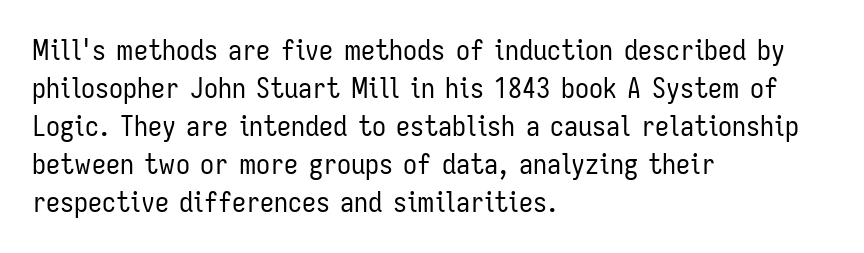
Typeset ragged right — the left edge is the straight one. Spacing verdict: proportional, widths tailored to each character. The typeface has the unassuming heft of standard copy or less. Every character sits straight up, as roman type does.
